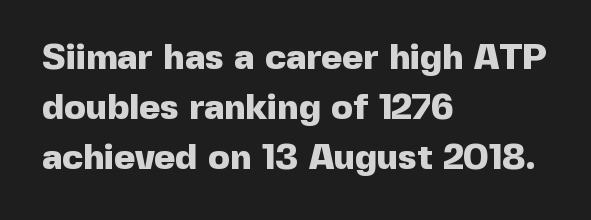
{"serif": "no", "italic": "no", "bold": "yes", "weight": "heavy", "width": "normal", "x_height": "medium", "monospaced": "no", "underline": "no", "align": "left", "line_spacing": "normal", "line_spacing_ratio": 1.39, "letter_spacing": "normal", "letter_spacing_em": 0.0, "glyph_px": 36}
